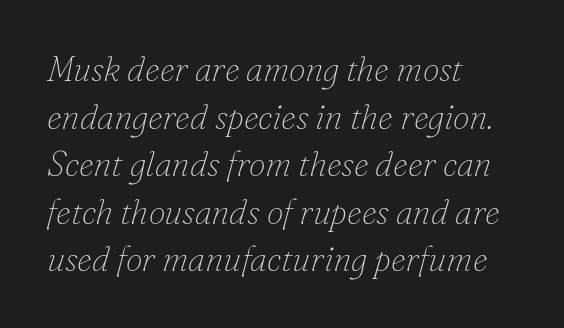
The image shows 34 px thin serif type, italic (leaning right); set left-aligned, normal line spacing (1.4x), normal letter spacing, not underlined; low stroke contrast and a small x-height.
